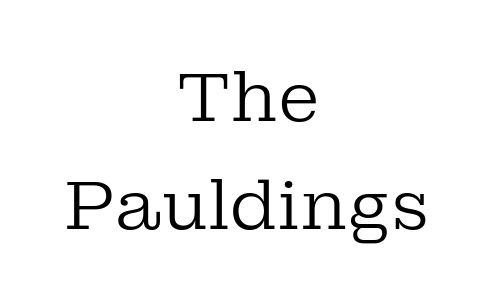
Q: Is the text bold? A: No.
Q: Is the text italic (slanted)? A: No, it is upright.
Q: Is the typeface a serif or a sans-serif typeface? A: Serif.
Q: Is the text underlined? A: No.
Q: How is the paragraph aligned? A: Centered.
Q: Is the spacing between letters normal or unusually wide? A: Normal.
Q: Is the spacing between lines tight, normal or loose? A: Normal.
Q: Width (condensed, normal, or wide)? A: Normal.
Q: Stroke contrast? A: Low.
Q: x-height? A: Medium.
Q: Monospaced? A: No.
